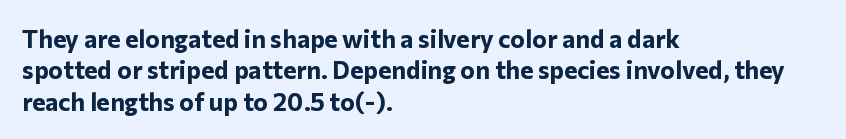
Horizontal alignment here is leftward, the default for most running prose. These lines were composed using upright roman letters. Quick note: underline off. Words appear dense and cohesive because spacing is normal. Honestly, the row spacing looks completely unremarkable. Heft: maximum for text — a bold.
